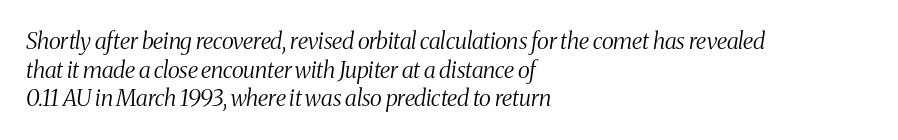
The face used here is rendered with its standard letterfit. The baseline area is clear. Unbolded letterforms with no extra heft. Observe the lean: these are italic letterforms.
